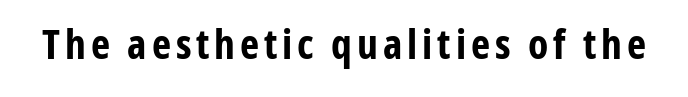
The image shows 41 px bold, condensed sans-serif type, upright; set not underlined; low stroke contrast and a medium x-height.
